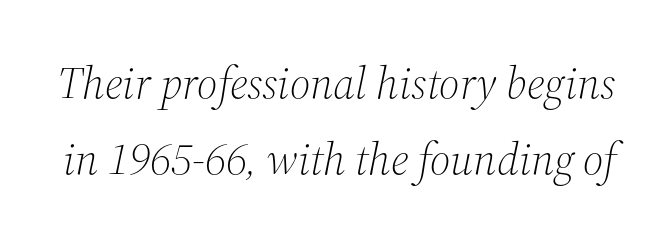
{"serif": "yes", "italic": "yes", "lean": "right", "slant_degrees": 12, "bold": "no", "weight": "light", "width": "normal", "stroke_contrast": "medium", "x_height": "medium", "monospaced": "no", "underline": "no", "line_spacing": "normal", "line_spacing_ratio": 1.68, "letter_spacing": "normal", "letter_spacing_em": 0.0, "glyph_px": 45}
